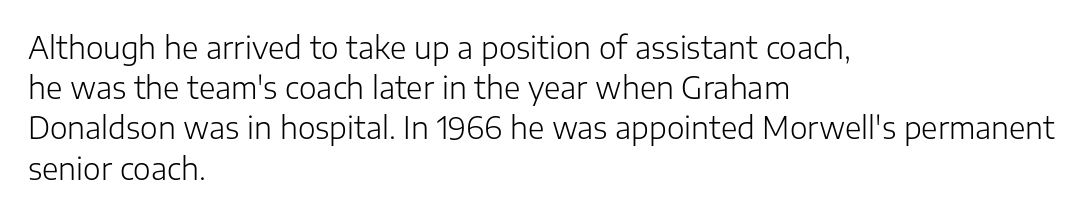
The image shows 30 px light sans-serif type, upright; set left-aligned, normal line spacing (1.34x), normal letter spacing, not underlined; low stroke contrast and a medium x-height.
